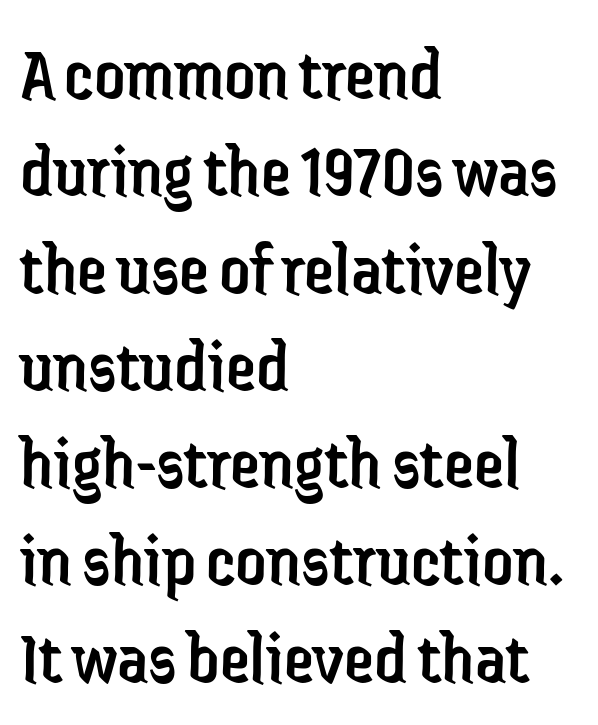
Line starts are locked; line ends wander. This sample uses a sans-serif face. Stroke thickness stays within the range of a standard reading face or lighter. This block has exactly the height ordinary leading produces. Note the varied advance widths — an 'i' is clearly narrower than an 'm'. Any mark beneath the type? The region is blank.
